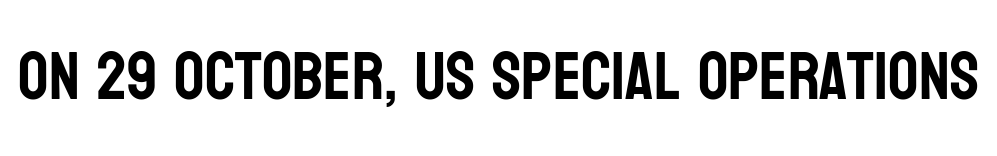
The image shows 67 px condensed sans-serif type, upright; set normal letter spacing, not underlined; low stroke contrast and a large x-height.
